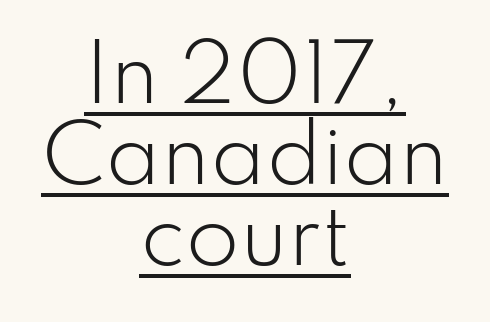
A sans-serif font was chosen for this passage. It's the straight-up-and-down kind of type. The leading is snug, giving the passage a crowded texture. Short note: letters normally spaced. Counters stay open thanks to moderate or lighter strokes. Typeset on center — no edge is straight.
